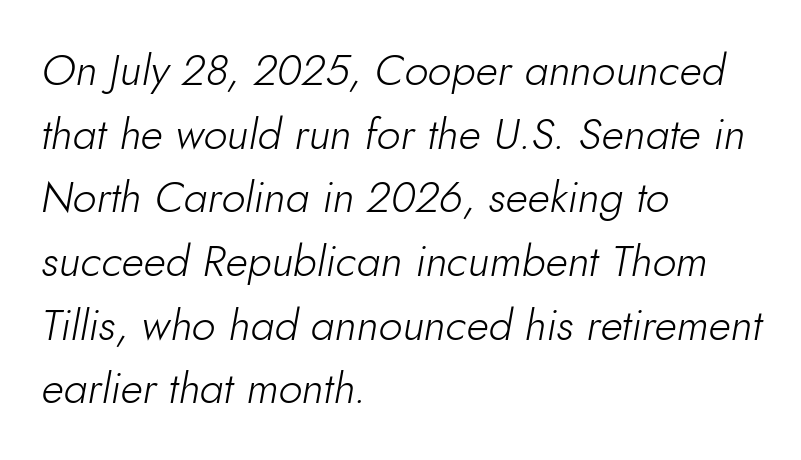
Is the letter spacing exaggerated? No — it looks like the ordinary default. Honestly, the row spacing looks completely unremarkable. Varying glyph widths throughout — classic text-font behaviour. Heft: none added — not bold. The baseline area is clear.
